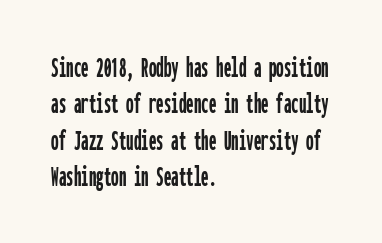
{"serif": "no", "italic": "no", "width": "condensed", "stroke_contrast": "low", "x_height": "medium", "monospaced": "yes", "underline": "no", "align": "left", "line_spacing_ratio": 1.21, "letter_spacing": "normal", "letter_spacing_em": 0.0, "glyph_px": 30}
